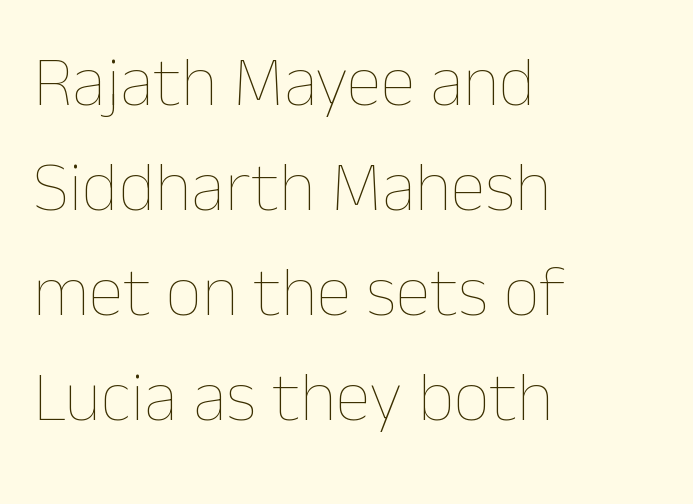
The image shows 71 px thin type, upright; set left-aligned, normal line spacing (1.48x), normal letter spacing, not underlined; low stroke contrast and a medium x-height.
